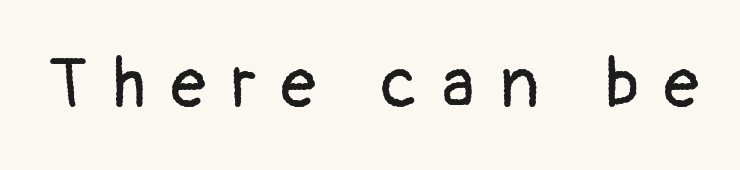
Q: Is the text bold? A: No.
Q: Is the text italic (slanted)? A: No, it is upright.
Q: Is the typeface a serif or a sans-serif typeface? A: Sans-serif.
Q: Is the text underlined? A: No.
Q: Is the spacing between letters normal or unusually wide? A: Unusually wide.
Q: Width (condensed, normal, or wide)? A: Normal.
Q: Stroke contrast? A: Low.
Q: x-height? A: Medium.
Q: Monospaced? A: No.
